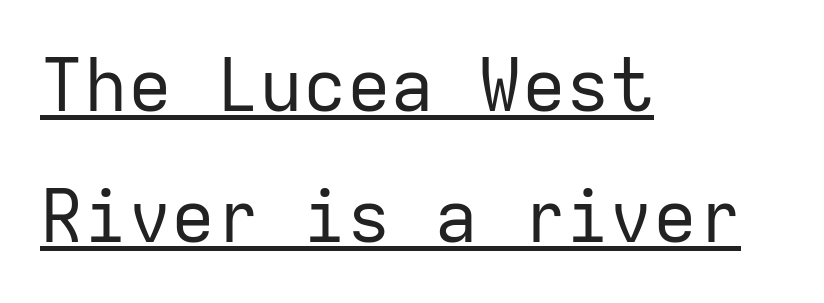
The image shows 73 px regular-weight sans-serif type, upright, monospaced; set left-aligned, line spacing 1.79x, normal letter spacing, underlined; low stroke contrast and a medium x-height.
